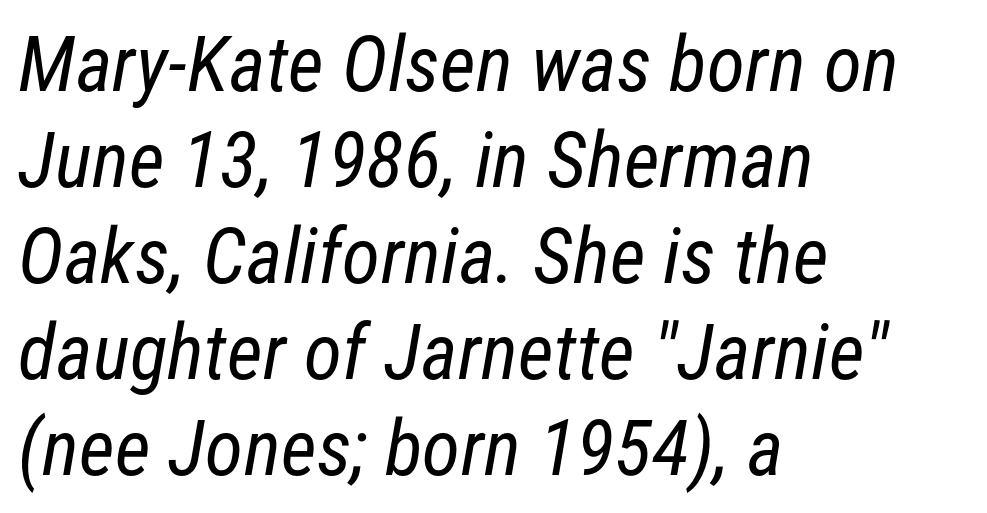
The image shows 78 px regular-weight, condensed sans-serif type; set left-aligned, line spacing 1.23x, normal letter spacing, not underlined; low stroke contrast and a medium x-height.
